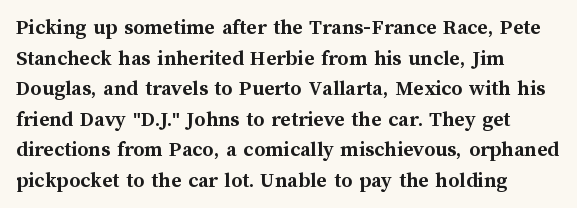
Q: Is the text bold? A: Yes.
Q: Is the text italic (slanted)? A: No, it is upright.
Q: Is the text underlined? A: No.
Q: How is the paragraph aligned? A: Left-aligned.
Q: Is the spacing between letters normal or unusually wide? A: Normal.
Q: Is the spacing between lines tight, normal or loose? A: Normal.
